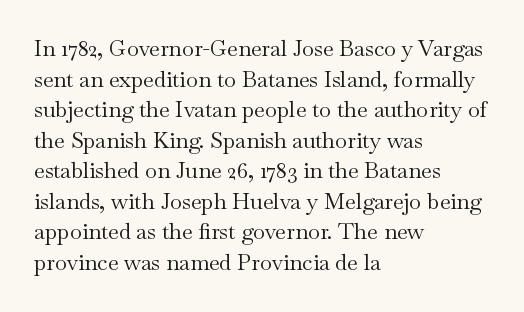
The image shows 22 px text type, upright; set left-aligned, normal line spacing (1.39x), normal letter spacing, not underlined.
